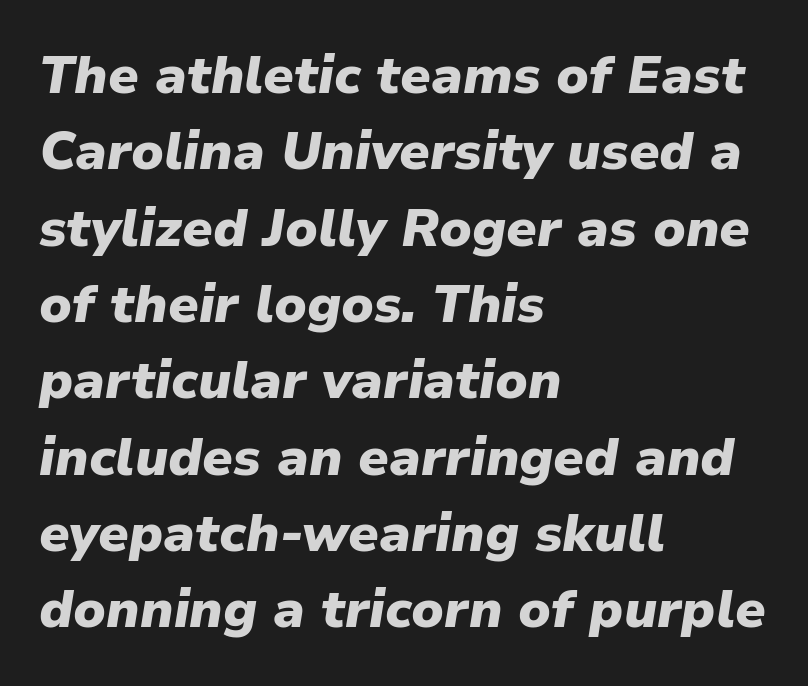
Q: Is the text bold? A: Yes.
Q: Is the text italic (slanted)? A: Yes, it leans right by about 9 degrees.
Q: Is the text underlined? A: No.
Q: How is the paragraph aligned? A: Left-aligned.
Q: Is the spacing between letters normal or unusually wide? A: Normal.
Q: Is the spacing between lines tight, normal or loose? A: Normal.
Q: Width (condensed, normal, or wide)? A: Normal.
Q: Stroke contrast? A: Low.
Q: x-height? A: Medium.
Q: Monospaced? A: No.
